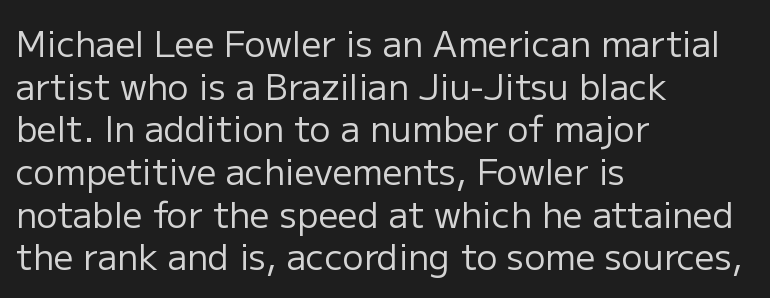
The image shows 35 px regular-weight sans-serif type, upright; set left-aligned, line spacing 1.22x, normal letter spacing, not underlined; low stroke contrast and a medium x-height.
